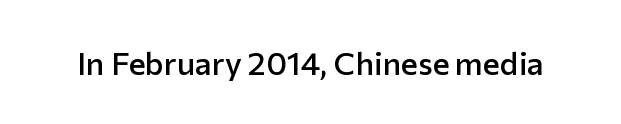
The image shows 32 px semibold sans-serif type, upright; set normal letter spacing, not underlined; low stroke contrast and a medium x-height.
